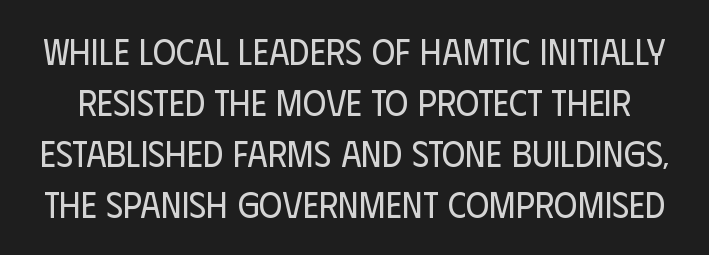
The rendering uses natural spacing where letterforms have individual widths. The lettering holds an erect, upright posture throughout. Nothing sits at the stroke ends, so this counts as sans-serif. The gap between lines stays unmarked. Heft: none added — not bold. Characters follow at the spacing the type designer built in.
